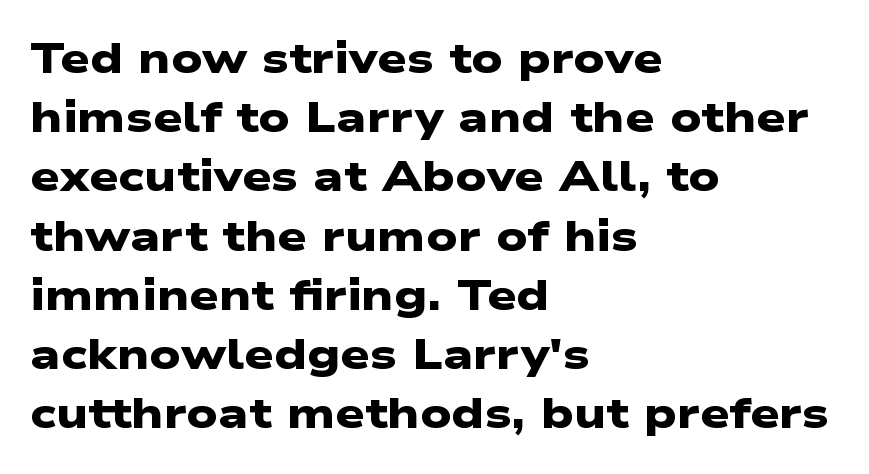
The image shows 42 px heavy, wide sans-serif type; set left-aligned, normal line spacing (1.41x), normal letter spacing, not underlined; low stroke contrast and a medium x-height.
